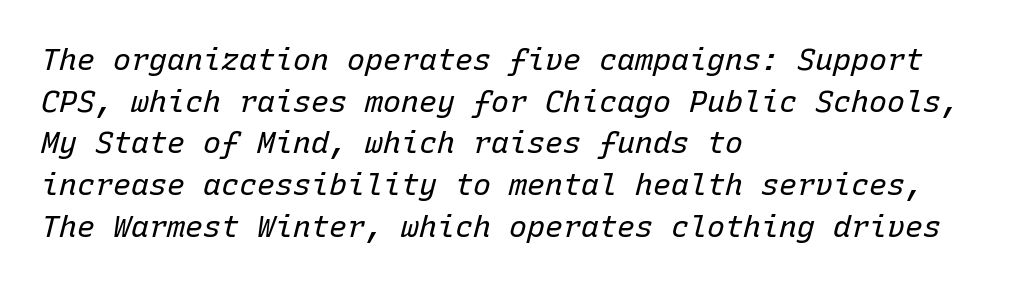
You could call the tracking neutral — neither tight nor loose. The face used here is monospaced, like something from a code editor. Unbolded letterforms with no extra heft. Just letters on the line, the space beneath them empty. The block of text has a typical density, with ordinary space between rows.
